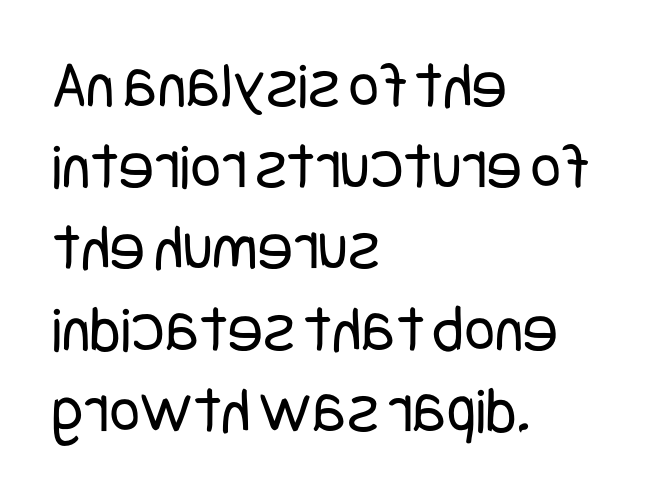
Q: Is the text bold? A: No.
Q: Is the text italic (slanted)? A: No, it is upright.
Q: Is the typeface a serif or a sans-serif typeface? A: Sans-serif.
Q: Is the text underlined? A: No.
Q: How is the paragraph aligned? A: Left-aligned.
Q: Is the spacing between letters normal or unusually wide? A: Normal.
Q: Width (condensed, normal, or wide)? A: Condensed.
Q: Stroke contrast? A: Low.
Q: x-height? A: Large.
